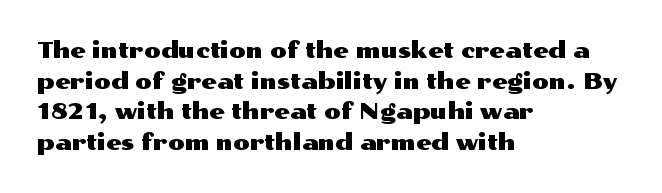
If you drew a line through each stem, it would be perfectly vertical. Honestly, the letter spacing is just normal — you wouldn't notice it. The words here are not underlined. Notice how the passage keeps a crisp vertical edge on the left only. Interline gaps are of average width in this sample.
